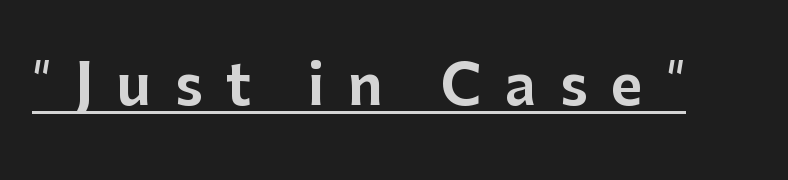
{"serif": "no", "italic": "no", "width": "normal", "stroke_contrast": "low", "x_height": "medium", "monospaced": "no", "underline": "yes", "letter_spacing": "wide", "letter_spacing_em": 0.42, "glyph_px": 55}
